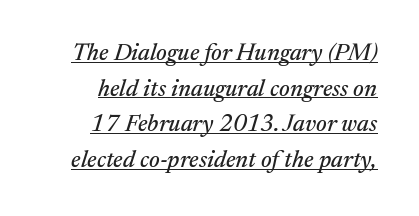
Q: Is the text italic (slanted)? A: Yes, it leans right by about 17 degrees.
Q: Is the text underlined? A: Yes.
Q: Is the spacing between letters normal or unusually wide? A: Normal.
Q: Is the spacing between lines tight, normal or loose? A: Normal.
